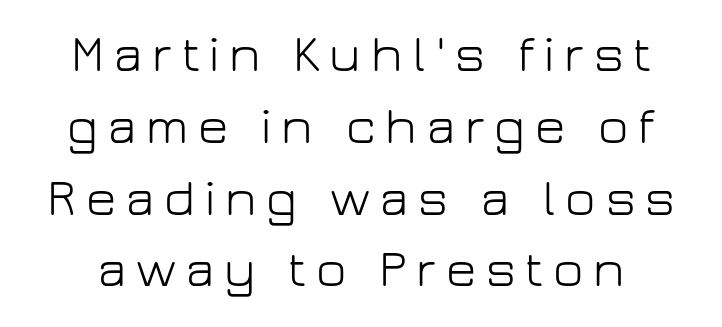
The image shows 52 px light sans-serif type, upright; set normal line spacing (1.38x), not underlined; low stroke contrast and a medium x-height.
